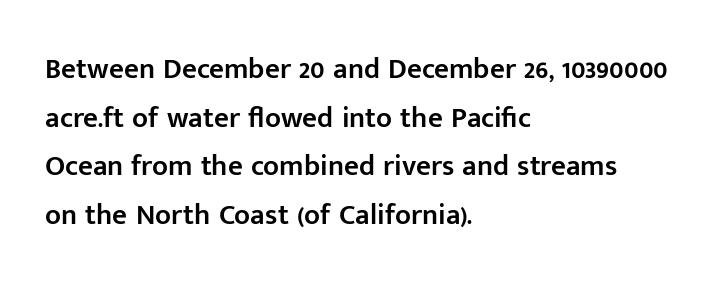
The image shows 29 px semibold sans-serif type, upright; set left-aligned, normal line spacing (1.68x), normal letter spacing, not underlined; low stroke contrast and a medium x-height.
